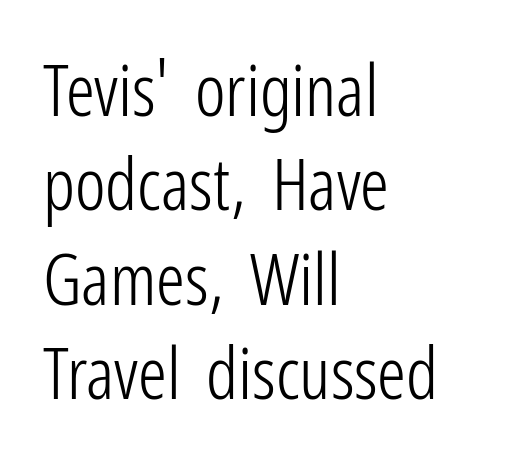
Glance below the letters and you will spot only blank space. Tall strokes in this sample are plumb rather than angled. Does extra space separate the letters? No, they use regular spacing. The designer left line spacing at the default. The glyphs in this specimen are sans serif.
